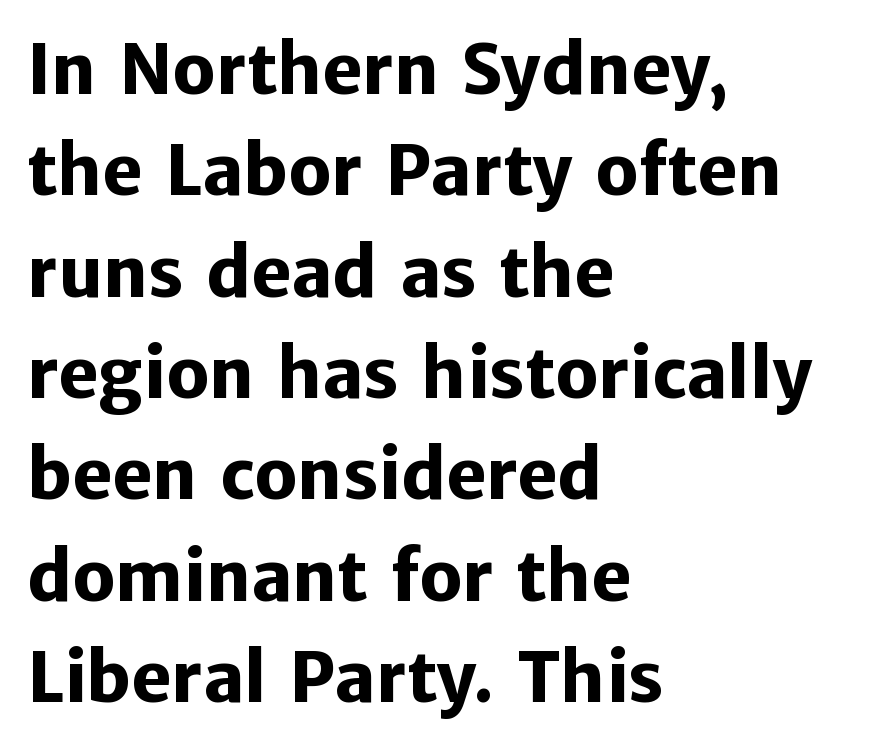
The image shows 68 px heavy sans-serif type, upright; set left-aligned, normal line spacing (1.49x), normal letter spacing, not underlined; low stroke contrast and a medium x-height.
